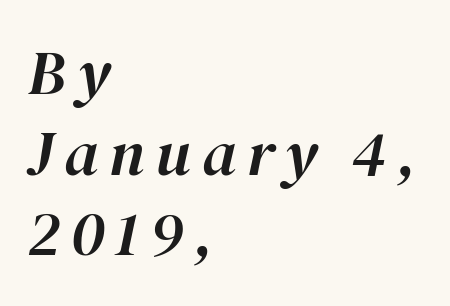
The image shows 63 px text type, italic (leaning right); set left-aligned, normal line spacing (1.28x), not underlined; high stroke contrast and a medium x-height.
